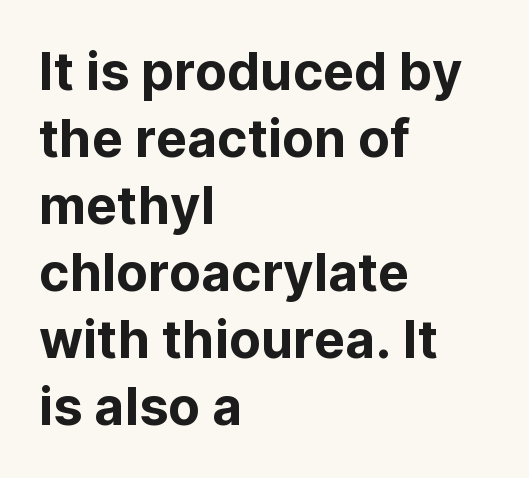
The image shows 52 px sans-serif type, upright; set left-aligned, normal line spacing (1.29x), normal letter spacing, not underlined; low stroke contrast and a medium x-height.
